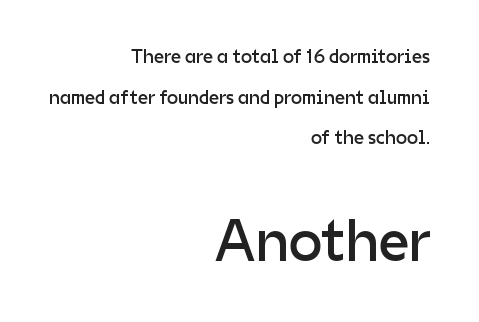
The image shows 60 px regular-weight sans-serif type, upright; set right-aligned, loose line spacing (2.03x), normal letter spacing, not underlined; the second (bottom) block is 3.0x larger; low stroke contrast and a medium x-height.
